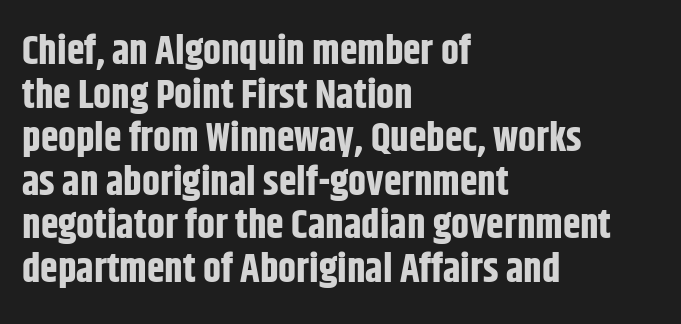
The image shows 40 px bold, condensed sans-serif type, upright; set left-aligned, tight line spacing (1.09x), normal letter spacing, not underlined; low stroke contrast and a large x-height.
